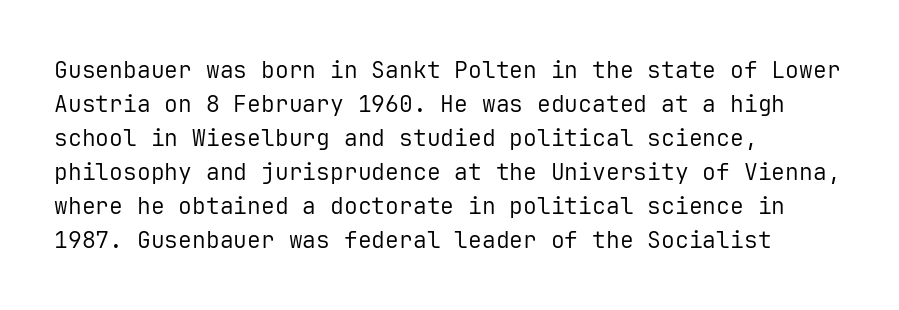
The type sits square on the baseline with zero lean. Stem width sits at or under what a default text font uses. Horizontally, the lines are justified to the leading edge only. This sample keeps an unexceptional amount of space between lines. The space beneath each line is pristine and unruled. There is no visible air inserted between adjacent glyphs.
